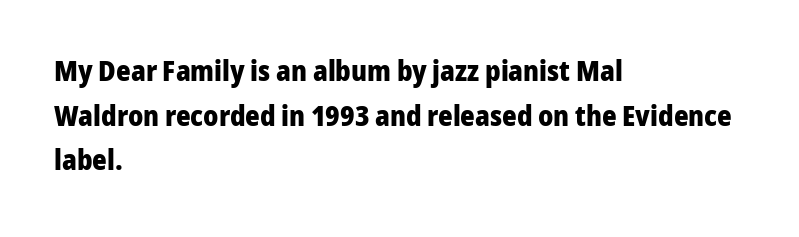
{"serif": "no", "italic": "no", "bold": "yes", "weight": "heavy", "width": "normal", "stroke_contrast": "low", "x_height": "medium", "monospaced": "no", "underline": "no", "align": "left", "line_spacing": "normal", "line_spacing_ratio": 1.59, "letter_spacing": "normal", "letter_spacing_em": 0.0, "glyph_px": 28}
